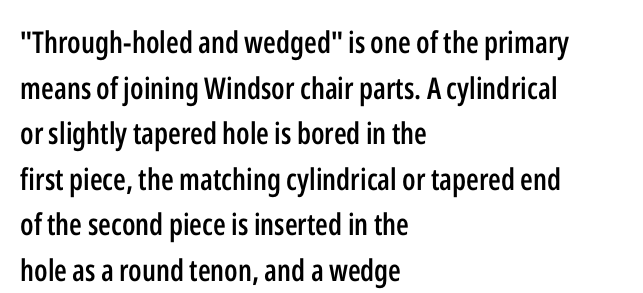
{"serif": "no", "italic": "no", "bold": "semi", "weight": "semibold", "width": "condensed", "stroke_contrast": "low", "x_height": "medium", "monospaced": "no", "underline": "no", "align": "left", "line_spacing": "normal", "line_spacing_ratio": 1.52, "letter_spacing": "normal", "letter_spacing_em": 0.0, "glyph_px": 30}
